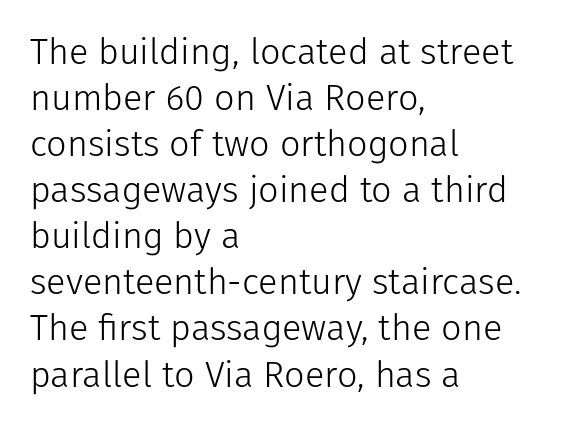
Q: Is the text bold? A: No.
Q: Is the text italic (slanted)? A: No, it is upright.
Q: Is the typeface a serif or a sans-serif typeface? A: Sans-serif.
Q: Is the text underlined? A: No.
Q: How is the paragraph aligned? A: Left-aligned.
Q: Is the spacing between letters normal or unusually wide? A: Normal.
Q: Is the spacing between lines tight, normal or loose? A: Normal.
Q: Width (condensed, normal, or wide)? A: Normal.
Q: Stroke contrast? A: Low.
Q: x-height? A: Medium.
Q: Monospaced? A: No.
